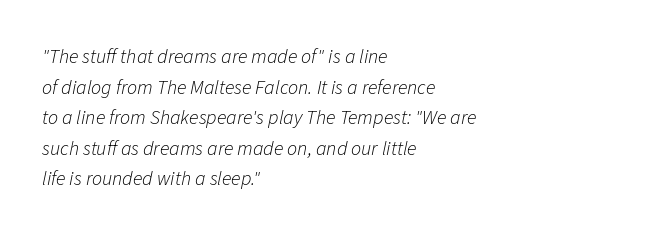
{"italic": "yes", "lean": "right", "slant_degrees": 11, "bold": "no", "underline": "no", "align": "left", "line_spacing": "normal", "line_spacing_ratio": 1.53, "letter_spacing": "normal", "letter_spacing_em": 0.0, "glyph_px": 20}
